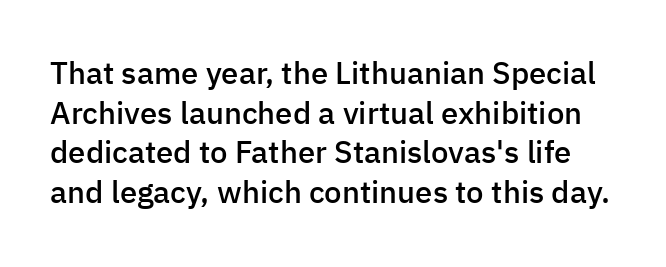
The image shows 31 px semibold sans-serif type, upright; set normal line spacing (1.28x), normal letter spacing, not underlined; low stroke contrast and a medium x-height.
